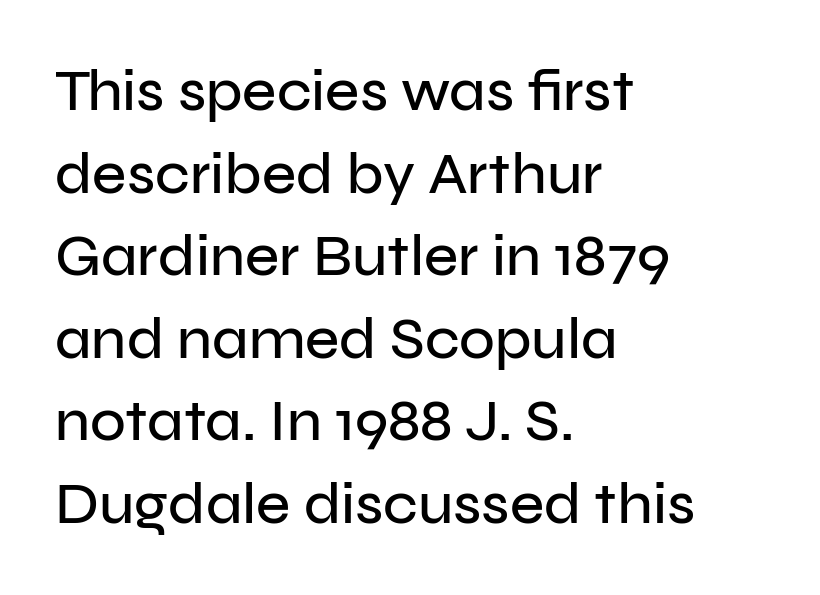
Q: Is the text italic (slanted)? A: No, it is upright.
Q: Is the typeface a serif or a sans-serif typeface? A: Sans-serif.
Q: Is the text underlined? A: No.
Q: How is the paragraph aligned? A: Left-aligned.
Q: Is the spacing between letters normal or unusually wide? A: Normal.
Q: Is the spacing between lines tight, normal or loose? A: Normal.
Q: Width (condensed, normal, or wide)? A: Normal.
Q: Stroke contrast? A: Low.
Q: x-height? A: Medium.
Q: Monospaced? A: No.
